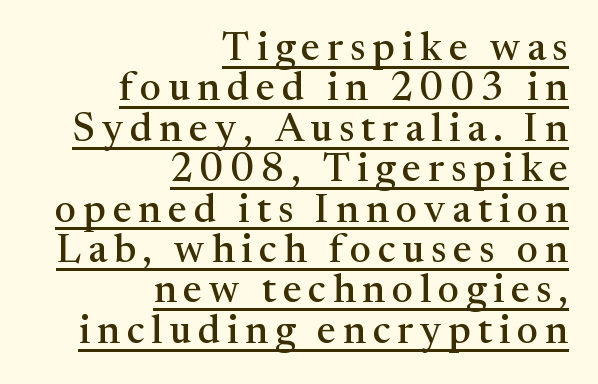
Q: Is the text italic (slanted)? A: No, it is upright.
Q: Is the typeface a serif or a sans-serif typeface? A: Serif.
Q: Is the text underlined? A: Yes.
Q: How is the paragraph aligned? A: Right-aligned.
Q: Is the spacing between lines tight, normal or loose? A: Tight.
Q: Width (condensed, normal, or wide)? A: Normal.
Q: Stroke contrast? A: Medium.
Q: x-height? A: Medium.
Q: Monospaced? A: No.
